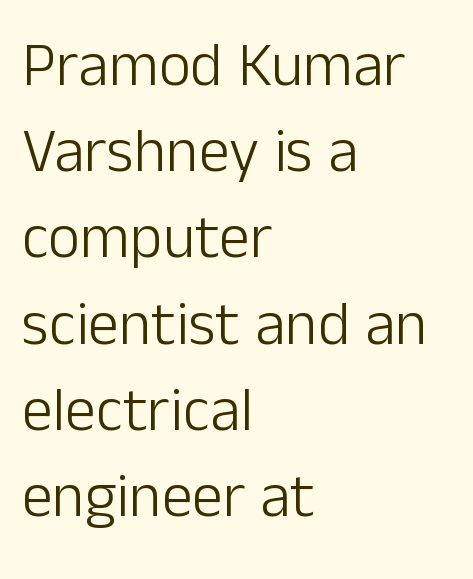
The letters look calm and open, with moderate or lighter stems. Type style note: lacks serifs. Any mark beneath the type? The region is blank. Tracking value appears to be zero — textbook default spacing.
